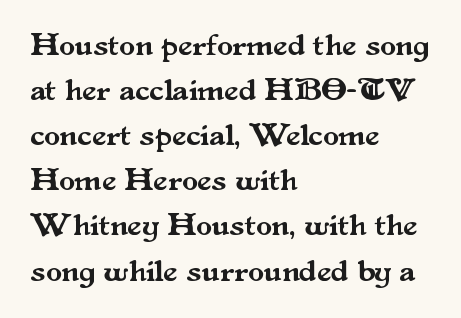
The image shows 32 px serif type, upright; set left-aligned, normal line spacing (1.41x), normal letter spacing, not underlined; medium stroke contrast and a small x-height.
